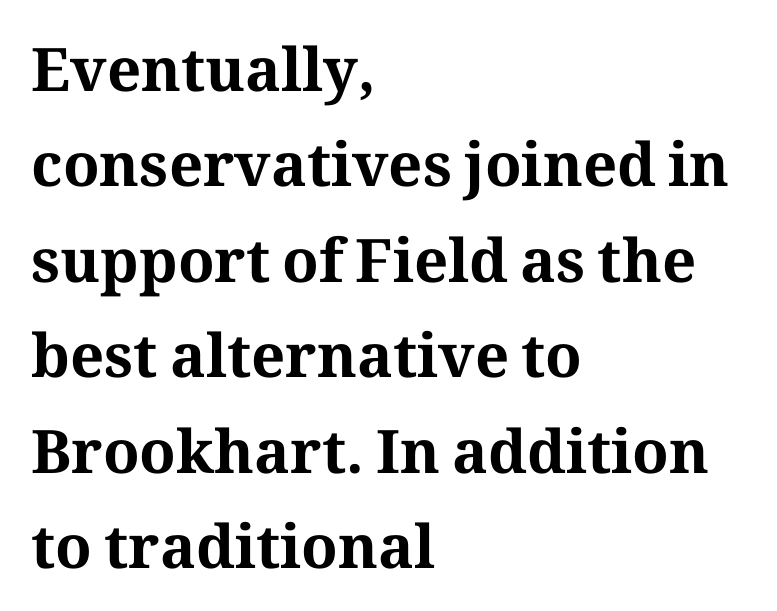
A classic flush-left, rag-right setting is used for this passage. Each letter keeps its own natural width here, so spacing adapts to shape. Underlining? Definitely not there. Quick note: not italic, upright. Weight check: bold — yes, fully.
